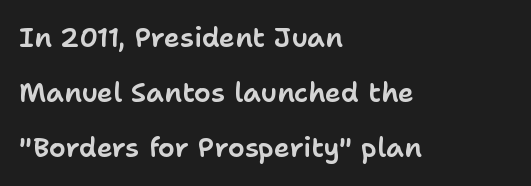
The image shows 27 px text type, upright; set left-aligned, loose line spacing (2.04x), normal letter spacing, not underlined.
